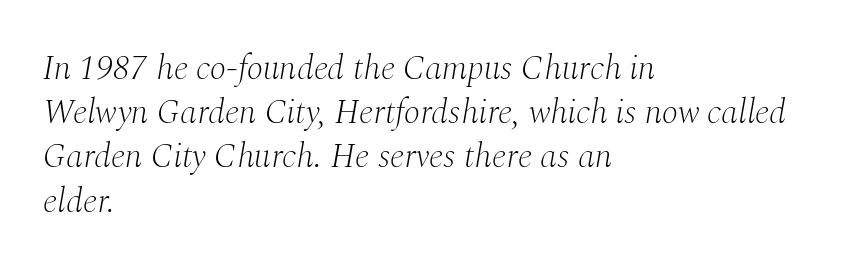
{"serif": "yes", "italic": "yes", "lean": "right", "slant_degrees": 10, "bold": "no", "weight": "light", "width": "normal", "stroke_contrast": "medium", "x_height": "medium", "monospaced": "no", "underline": "no", "align": "left", "line_spacing": "normal", "line_spacing_ratio": 1.3, "letter_spacing": "normal", "letter_spacing_em": 0.0, "glyph_px": 34}
